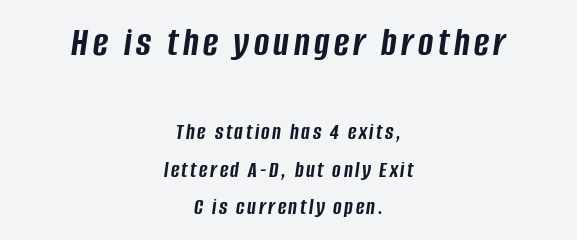
Q: Is the text bold? A: Yes.
Q: Is the text italic (slanted)? A: Yes, it leans right by about 8 degrees.
Q: Is the text underlined? A: No.
Q: How is the paragraph aligned? A: Centered.
Q: Is the spacing between lines tight, normal or loose? A: Normal.
Q: Which block of text is set in a larger size, the first (top) or the second (bottom)? A: The first (top) one.
Q: Width (condensed, normal, or wide)? A: Condensed.
Q: Stroke contrast? A: Low.
Q: x-height? A: Large.
Q: Monospaced? A: No.
